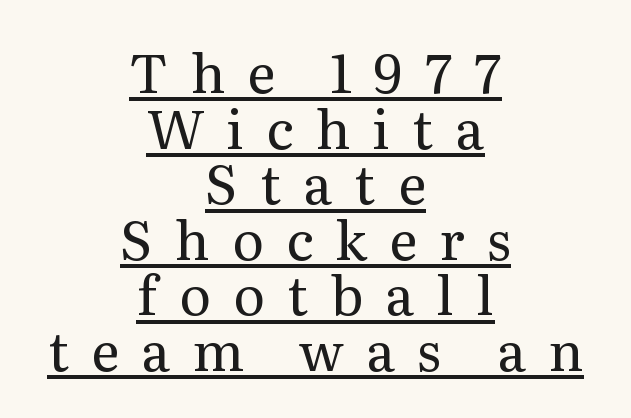
The image shows 54 px regular-weight serif type, upright; set centered, tight line spacing (1.03x), unusually wide letter spacing (+0.41 em), underlined; medium stroke contrast and a medium x-height.
